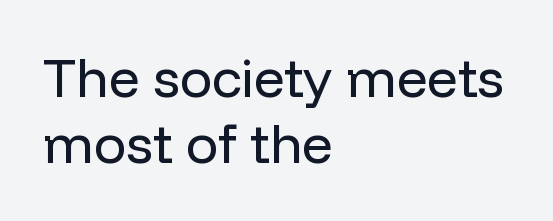
Are there feet on the stems? There aren't — it's a sans. Does extra space separate the letters? No, they use regular spacing. The letters stand straight up with perfectly vertical stems. Do the characters align in a grid? No, the font is proportional. Just letters on the line, the space beneath them empty. Weight class: somewhere from thin through regular.
